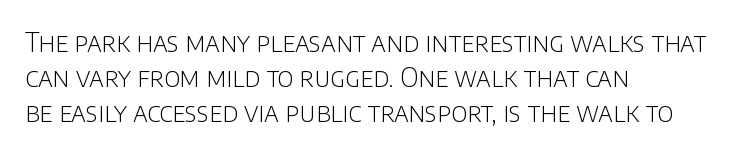
{"italic": "no", "bold": "no", "underline": "no", "align": "left", "line_spacing": "normal", "line_spacing_ratio": 1.34, "letter_spacing": "normal", "letter_spacing_em": 0.0, "glyph_px": 26}
